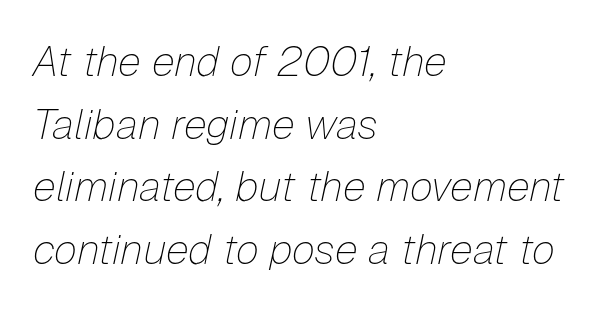
Q: Is the text bold? A: No.
Q: Is the text italic (slanted)? A: Yes, it leans right by about 12 degrees.
Q: Is the text underlined? A: No.
Q: How is the paragraph aligned? A: Left-aligned.
Q: Is the spacing between letters normal or unusually wide? A: Normal.
Q: Is the spacing between lines tight, normal or loose? A: Normal.
Q: Width (condensed, normal, or wide)? A: Normal.
Q: Stroke contrast? A: Low.
Q: x-height? A: Medium.
Q: Monospaced? A: No.
